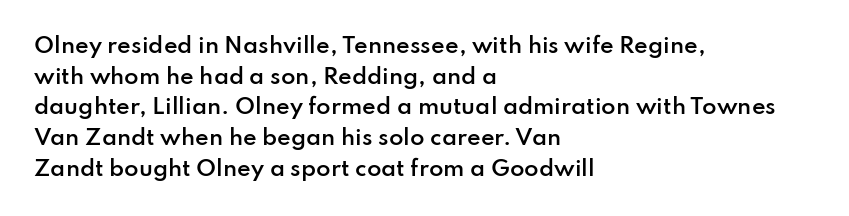
{"italic": "no", "bold": "semi", "underline": "no", "align": "left", "line_spacing": "normal", "line_spacing_ratio": 1.46, "letter_spacing": "normal", "letter_spacing_em": 0.0, "glyph_px": 21}
